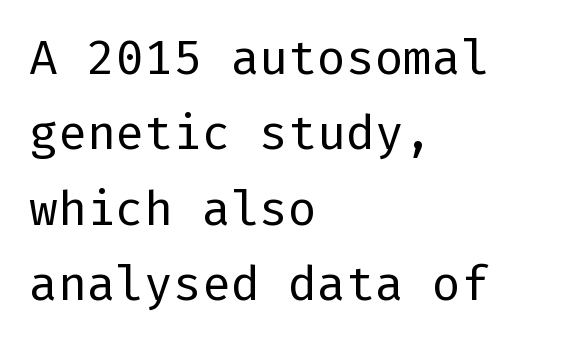
The image shows 48 px regular-weight sans-serif type, upright; set left-aligned, normal line spacing (1.57x), normal letter spacing, not underlined; low stroke contrast and a medium x-height.
